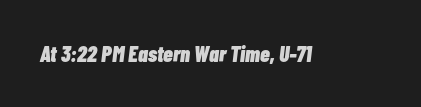
Q: Is the text bold? A: Yes.
Q: Is the text italic (slanted)? A: Yes, it leans right by about 7 degrees.
Q: Is the text underlined? A: No.
Q: Is the spacing between letters normal or unusually wide? A: Normal.
